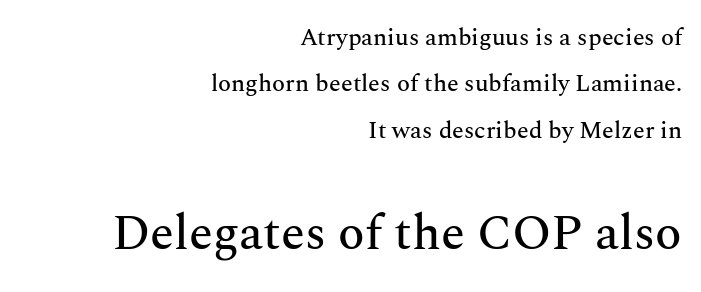
Q: Is the text italic (slanted)? A: No, it is upright.
Q: Is the typeface a serif or a sans-serif typeface? A: Serif.
Q: Is the text underlined? A: No.
Q: How is the paragraph aligned? A: Right-aligned.
Q: Is the spacing between letters normal or unusually wide? A: Normal.
Q: Is the spacing between lines tight, normal or loose? A: Loose.
Q: Which block of text is set in a larger size, the first (top) or the second (bottom)? A: The second (bottom) one.
Q: Width (condensed, normal, or wide)? A: Normal.
Q: Stroke contrast? A: Medium.
Q: x-height? A: Medium.
Q: Monospaced? A: No.
